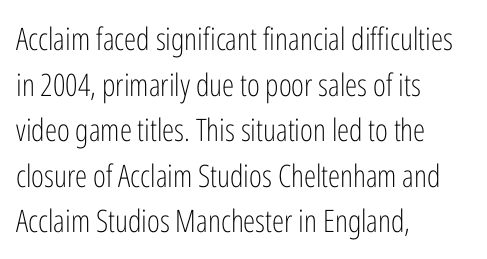
{"serif": "no", "italic": "no", "bold": "no", "weight": "light", "width": "condensed", "stroke_contrast": "low", "x_height": "medium", "monospaced": "no", "underline": "no", "align": "left", "line_spacing": "normal", "line_spacing_ratio": 1.47, "letter_spacing": "normal", "letter_spacing_em": 0.0, "glyph_px": 31}
